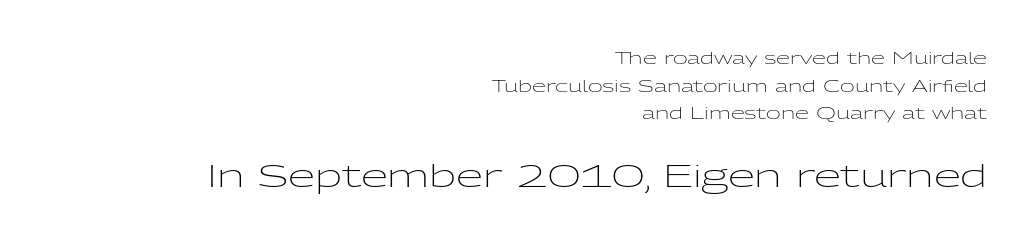
Nothing heavy about these letters — not bold at all. The designer gave the closing block more size than the opening block. Typeset ragged left — the right edge is the straight one. Is the letter spacing exaggerated? No — it looks like the ordinary default.
